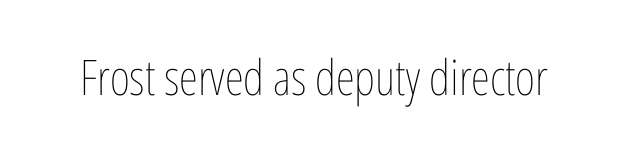
{"italic": "no", "bold": "no", "weight": "thin", "width": "condensed", "stroke_contrast": "low", "x_height": "medium", "monospaced": "no", "underline": "no", "letter_spacing": "normal", "letter_spacing_em": 0.0, "glyph_px": 49}
